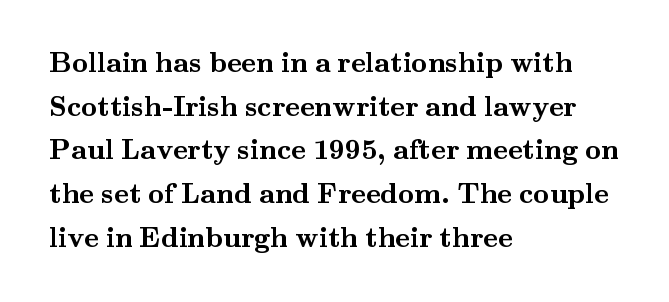
The image shows 28 px semibold, wide serif type, upright; set left-aligned, normal line spacing (1.56x), normal letter spacing, not underlined; medium stroke contrast and a small x-height.
